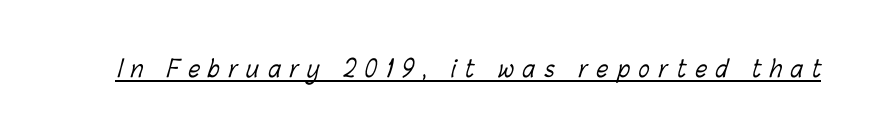
The image shows 23 px text type; set unusually wide letter spacing (+0.39 em), underlined.
